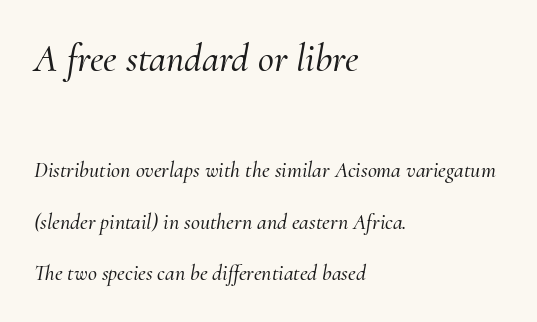
The image shows 39 px serif type, italic (leaning right); set left-aligned, loose line spacing (2.34x), normal letter spacing, not underlined; the first (top) block is 1.77x larger; medium stroke contrast and a small x-height.
